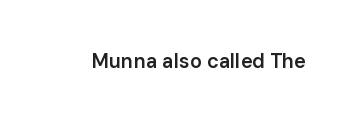
Q: Is the text bold? A: Semi-bold.
Q: Is the text italic (slanted)? A: No, it is upright.
Q: Is the text underlined? A: No.
Q: Is the spacing between letters normal or unusually wide? A: Normal.
